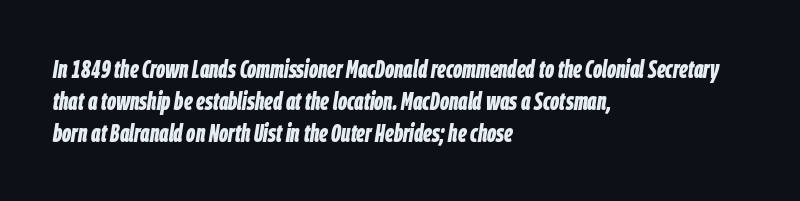
Q: Is the text bold? A: Yes.
Q: Is the text italic (slanted)? A: Yes, it leans right by about 9 degrees.
Q: Is the text underlined? A: No.
Q: How is the paragraph aligned? A: Left-aligned.
Q: Is the spacing between letters normal or unusually wide? A: Normal.
Q: Is the spacing between lines tight, normal or loose? A: Normal.
